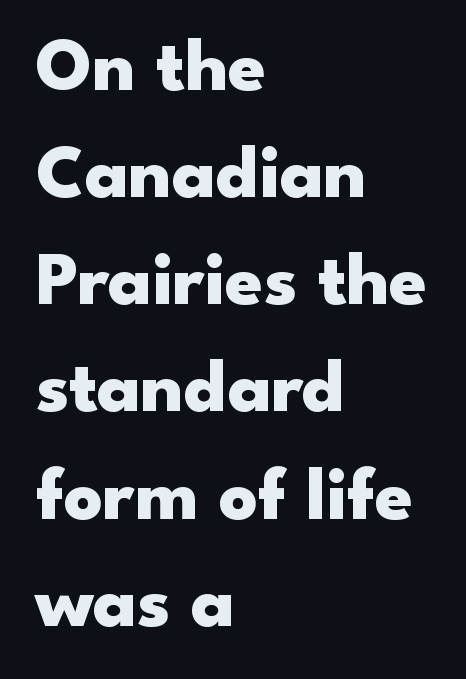
Check under the words: just untouched page. Vertical strokes here are truly vertical. Typeset ragged right — the left edge is the straight one. Short note: letters normally spaced. The glyphs in this specimen are sans serif.
